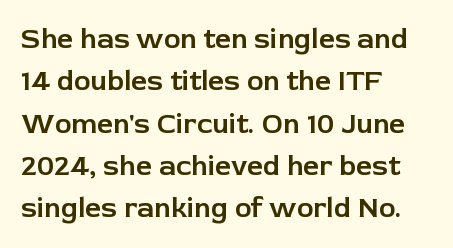
{"serif": "no", "italic": "no", "width": "normal", "stroke_contrast": "low", "x_height": "medium", "monospaced": "no", "underline": "no", "align": "left", "line_spacing": "normal", "line_spacing_ratio": 1.51, "letter_spacing": "normal", "letter_spacing_em": 0.0, "glyph_px": 28}
